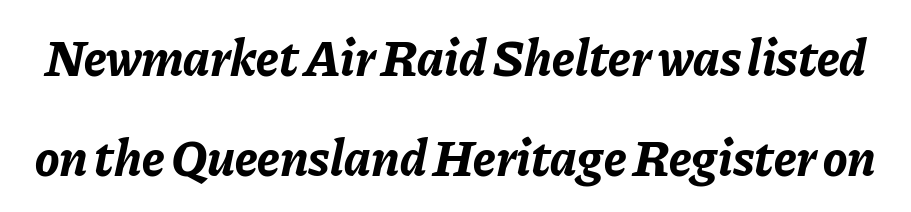
Here the glyphs are tracked normally, forming tight word shapes. The passage shown is not underscored anywhere. The passage shown is emphatically bold. Vertically, the passage feels expansive, rows floating well apart. The axis of the letterforms is tilted away from vertical. Note the varied advance widths — an 'i' is clearly narrower than an 'm'.
